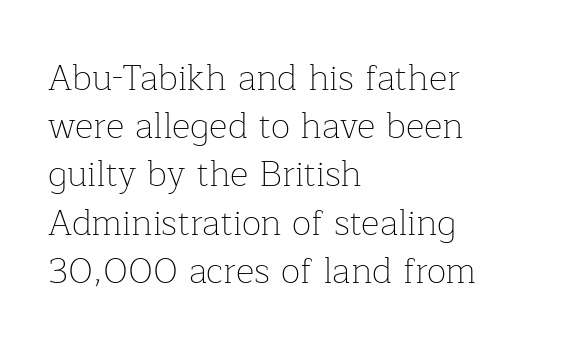
{"serif": "yes", "italic": "no", "bold": "no", "weight": "thin", "width": "normal", "stroke_contrast": "low", "x_height": "medium", "monospaced": "no", "underline": "no", "align": "left", "line_spacing": "normal", "line_spacing_ratio": 1.34, "letter_spacing": "normal", "letter_spacing_em": 0.0, "glyph_px": 36}
